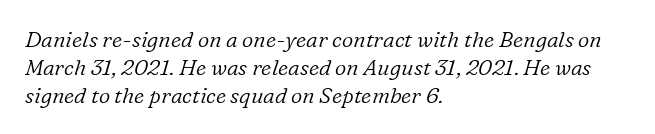
Tracking value appears to be zero — textbook default spacing. The specimen omits any rule beneath the text block's lines. Caption: face not bold, strokes unweighted. Summary of vertical rhythm: regular, with standard interline spacing. Compared with a centered layout, this one pins lines to the left instead. Would a proofreader flag this as italicized? Yes.
